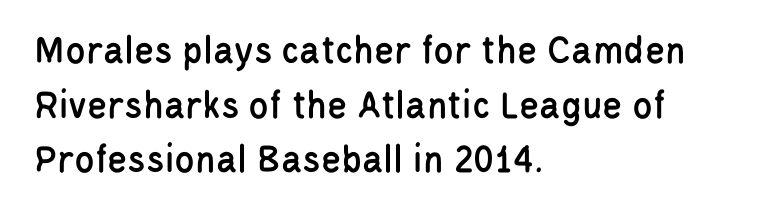
The image shows 41 px condensed sans-serif type, upright; set left-aligned, normal line spacing (1.33x), normal letter spacing, not underlined; low stroke contrast and a large x-height.
